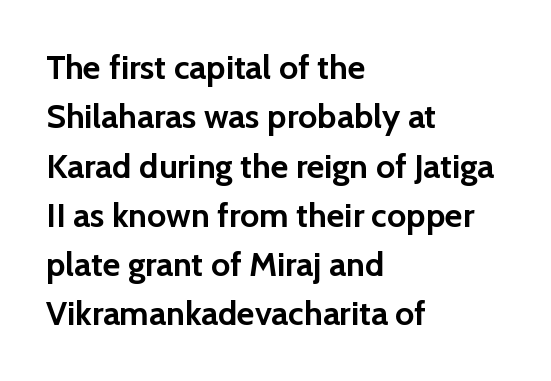
{"serif": "no", "italic": "no", "bold": "yes", "weight": "semibold", "width": "normal", "stroke_contrast": "low", "x_height": "medium", "monospaced": "no", "underline": "no", "align": "left", "line_spacing": "normal", "line_spacing_ratio": 1.45, "letter_spacing": "normal", "letter_spacing_em": 0.0, "glyph_px": 34}
